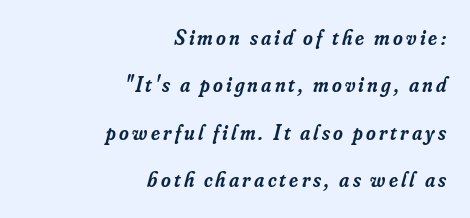
Q: Is the text bold? A: Semi-bold.
Q: Is the text italic (slanted)? A: Yes, it leans right by about 16 degrees.
Q: Is the text underlined? A: No.
Q: How is the paragraph aligned? A: Right-aligned.
Q: Is the spacing between lines tight, normal or loose? A: Loose.
